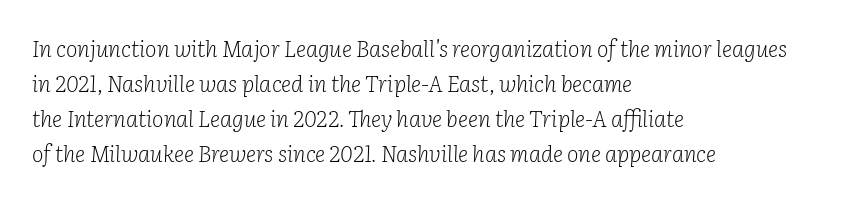
Compared with a typical body face, this is equally light or lighter still. Has an underline been added? It has not. Does the lettering tilt? It does — this is italic. The type is set solid horizontally, with unmodified tracking. The rendering uses a moderate line-height, typical for paragraphs. The rendering anchors every line to the left-hand side.
